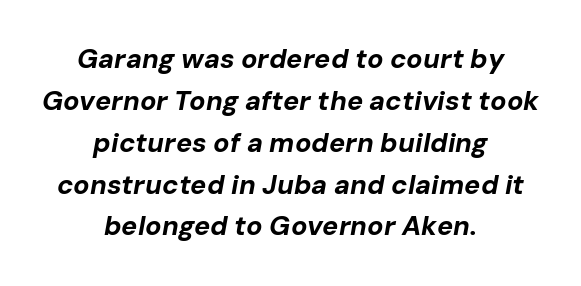
Emphasis by weight is at full strength: bold. Clear beneath every line of the passage. Both edges are ragged and mirror each other, which tells us the setting is centered. Evenly set lines give the paragraph a standard silhouette. In terms of posture, this sample is oblique. What stands out about the letter spacing? Nothing — it is the standard amount.
